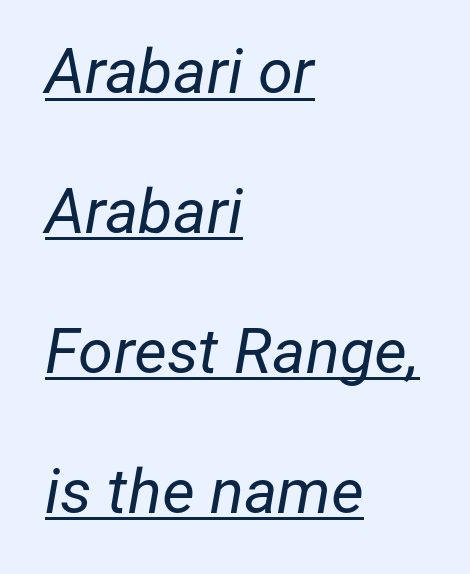
Q: Is the text bold? A: No.
Q: Is the text italic (slanted)? A: Yes, it leans right by about 12 degrees.
Q: Is the text underlined? A: Yes.
Q: How is the paragraph aligned? A: Left-aligned.
Q: Is the spacing between letters normal or unusually wide? A: Normal.
Q: Is the spacing between lines tight, normal or loose? A: Loose.
Q: Width (condensed, normal, or wide)? A: Normal.
Q: Stroke contrast? A: Low.
Q: x-height? A: Medium.
Q: Monospaced? A: No.
